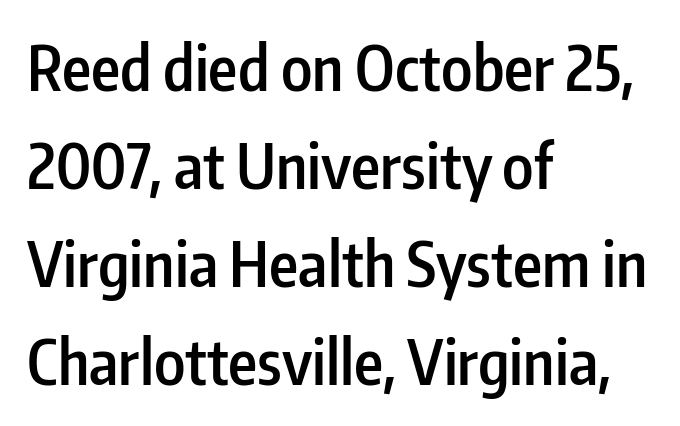
The image shows 62 px semibold, condensed sans-serif type, upright; set left-aligned, normal line spacing (1.58x), normal letter spacing, not underlined; low stroke contrast and a medium x-height.
